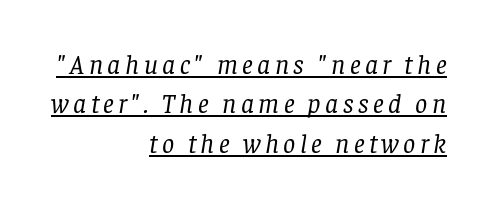
The image shows 27 px text type, italic (leaning right); set right-aligned, normal line spacing (1.46x), underlined.
